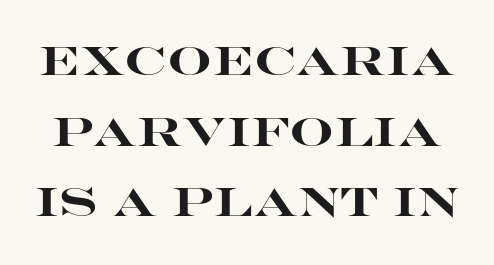
The image shows 39 px heavy, wide type, upright; set line spacing 1.81x, normal letter spacing, not underlined; high stroke contrast and a large x-height.
